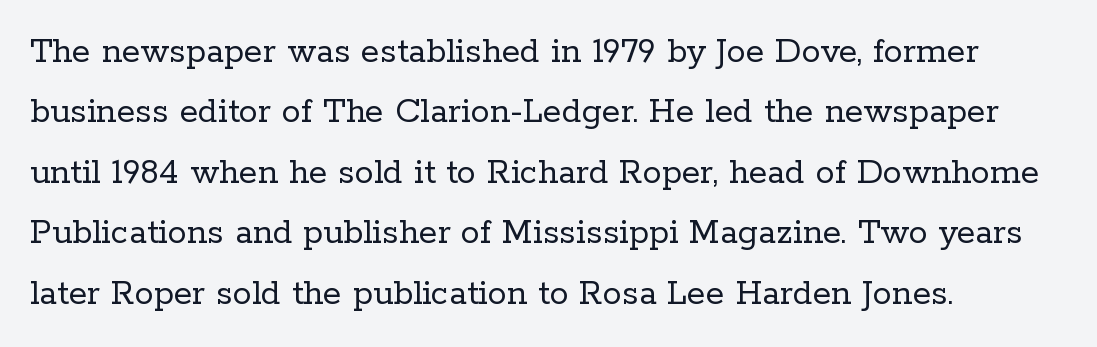
Q: Is the text bold? A: No.
Q: Is the text italic (slanted)? A: No, it is upright.
Q: Is the typeface a serif or a sans-serif typeface? A: Serif.
Q: Is the text underlined? A: No.
Q: How is the paragraph aligned? A: Left-aligned.
Q: Is the spacing between letters normal or unusually wide? A: Normal.
Q: Is the spacing between lines tight, normal or loose? A: Normal.
Q: Width (condensed, normal, or wide)? A: Normal.
Q: Stroke contrast? A: Low.
Q: x-height? A: Medium.
Q: Monospaced? A: No.
